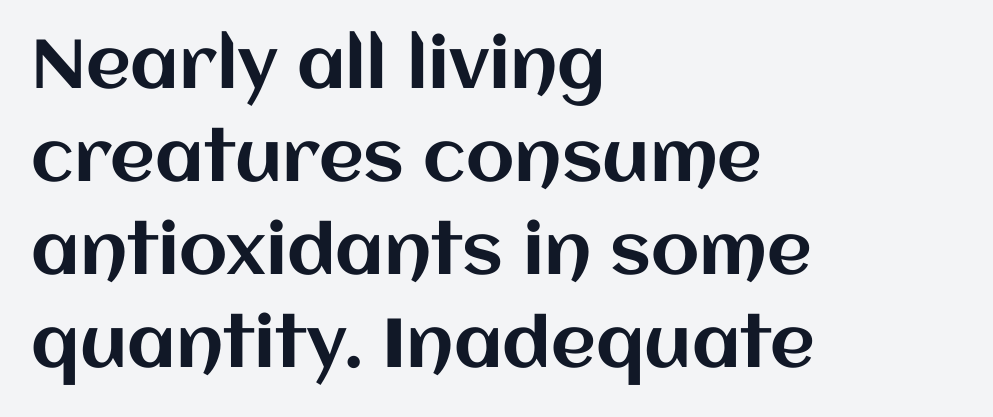
The image shows 69 px text type, upright; set left-aligned, normal line spacing (1.35x), normal letter spacing, not underlined; medium stroke contrast and a large x-height.
